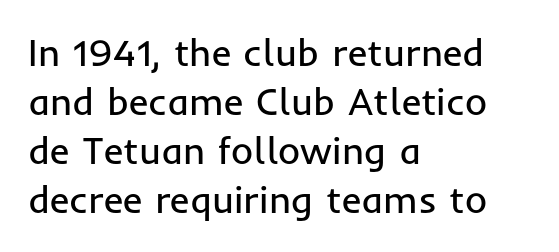
Q: Is the text bold? A: No.
Q: Is the text italic (slanted)? A: No, it is upright.
Q: Is the typeface a serif or a sans-serif typeface? A: Sans-serif.
Q: Is the text underlined? A: No.
Q: How is the paragraph aligned? A: Left-aligned.
Q: Is the spacing between letters normal or unusually wide? A: Normal.
Q: Is the spacing between lines tight, normal or loose? A: Normal.
Q: Width (condensed, normal, or wide)? A: Normal.
Q: Stroke contrast? A: Low.
Q: x-height? A: Medium.
Q: Monospaced? A: No.
